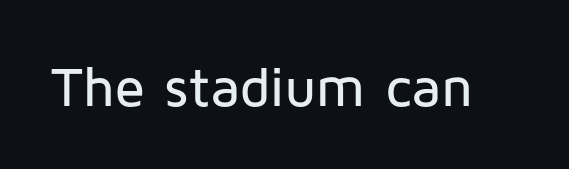
{"serif": "no", "italic": "no", "width": "normal", "stroke_contrast": "low", "x_height": "medium", "monospaced": "no", "underline": "no", "letter_spacing": "normal", "letter_spacing_em": 0.0, "glyph_px": 56}
